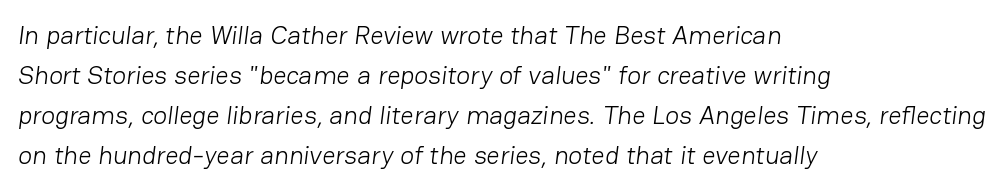
Compared with typical body copy, the letter spacing here is the same. Any mark beneath the type? The region is blank. The characters are drawn with everyday or finer stroke widths. Left-aligned paragraph, ragged on the right. Whoever set this chose a conventional vertical rhythm.
